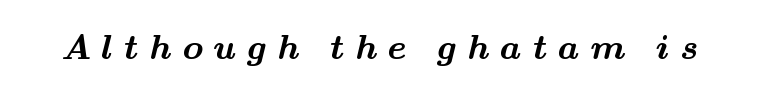
Observe the serifs anchoring each vertical stroke in this sample. Decoration check: the copy has no underline. Plenty of ink on the page — the face is bold. Is the letter spacing exaggerated? Yes — the characters are pushed far apart. Varying glyph widths throughout — classic text-font behaviour.
